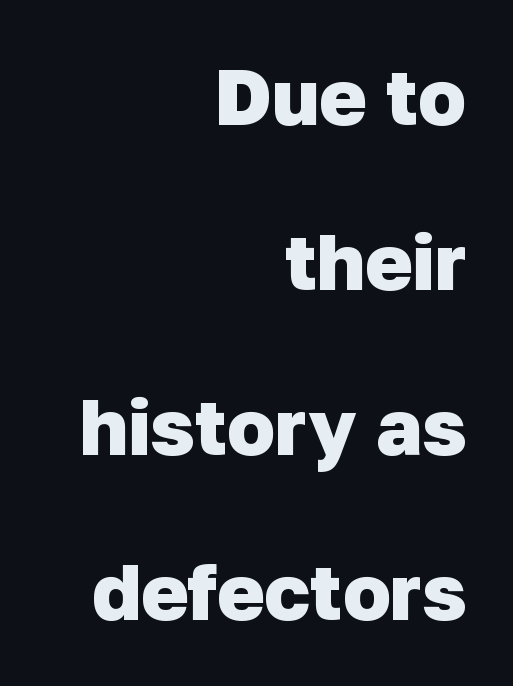
{"serif": "no", "bold": "yes", "weight": "heavy", "width": "normal", "stroke_contrast": "low", "x_height": "medium", "monospaced": "no", "underline": "no", "align": "right", "line_spacing": "loose", "line_spacing_ratio": 2.09, "letter_spacing": "normal", "letter_spacing_em": 0.0, "glyph_px": 79}
